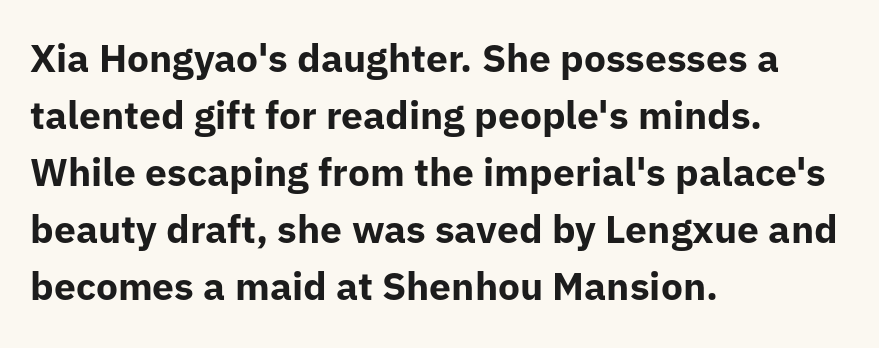
Posture: straight, roman, zero tilt. Type without underlining. Chunky letters — that's bold for sure. Whoever set this chose a conventional vertical rhythm. A typesetter would label this face a sans.
